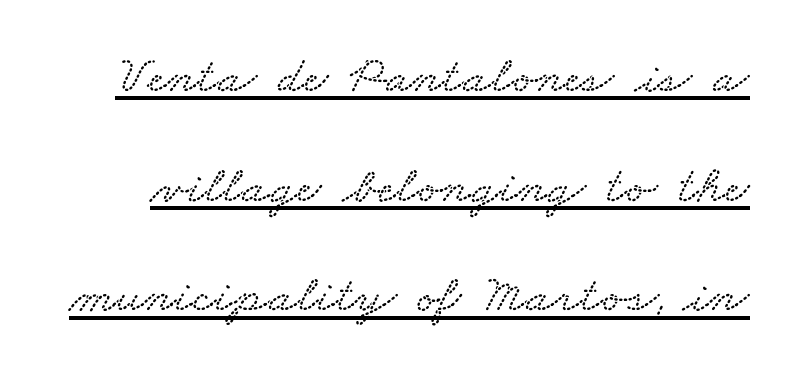
The image shows 53 px wide type; set loose line spacing (2.07x), normal letter spacing, underlined; low stroke contrast and a small x-height.
